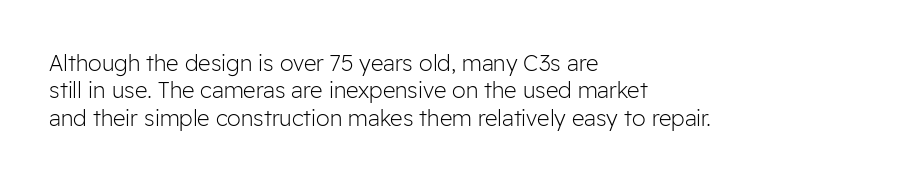
Rendered with straight, roman letterforms. Weight: not bold — regular or lighter. Words appear dense and cohesive because spacing is normal. Horizontal alignment here is leftward, the default for most running prose. A clean baseline with only descenders dipping below it.
